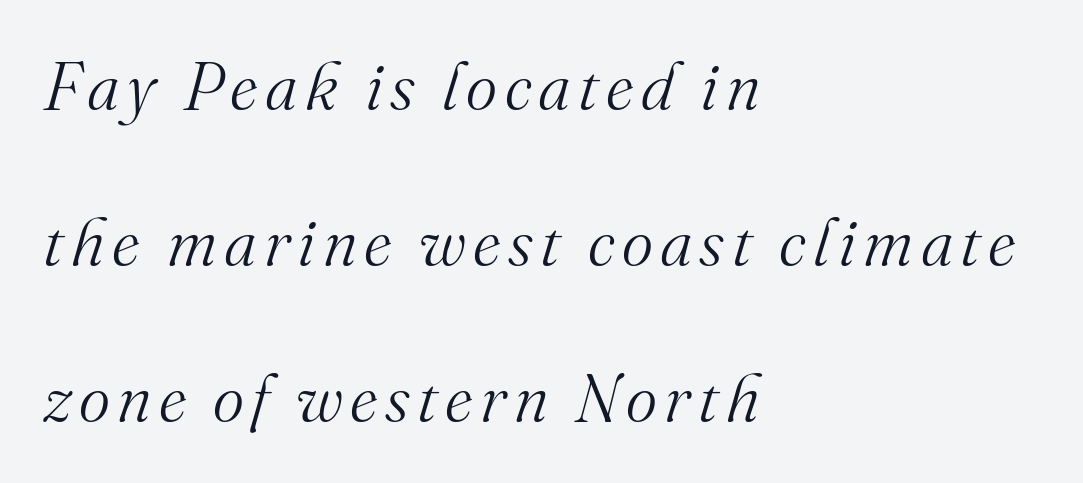
The image shows 67 px light serif type, italic (leaning right); set left-aligned, loose line spacing (2.33x), not underlined; medium stroke contrast and a small x-height.
